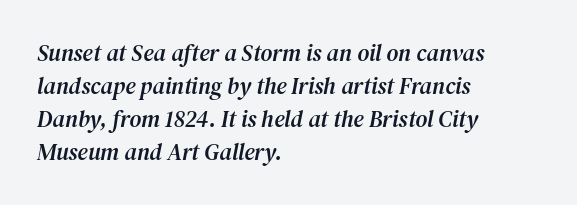
Compared with a centered layout, this one pins lines to the left instead. Honestly, the letter spacing is just normal — you wouldn't notice it. An italicized treatment has been applied to the whole sample. Whoever set this chose a conventional vertical rhythm. Check under the words: just untouched page.
